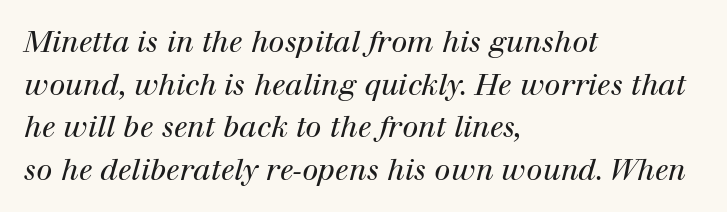
Q: Is the text bold? A: No.
Q: Is the text italic (slanted)? A: Yes, it leans right by about 12 degrees.
Q: Is the typeface a serif or a sans-serif typeface? A: Serif.
Q: Is the text underlined? A: No.
Q: How is the paragraph aligned? A: Left-aligned.
Q: Is the spacing between letters normal or unusually wide? A: Normal.
Q: Is the spacing between lines tight, normal or loose? A: Normal.
Q: Width (condensed, normal, or wide)? A: Normal.
Q: Stroke contrast? A: High.
Q: x-height? A: Medium.
Q: Monospaced? A: No.
